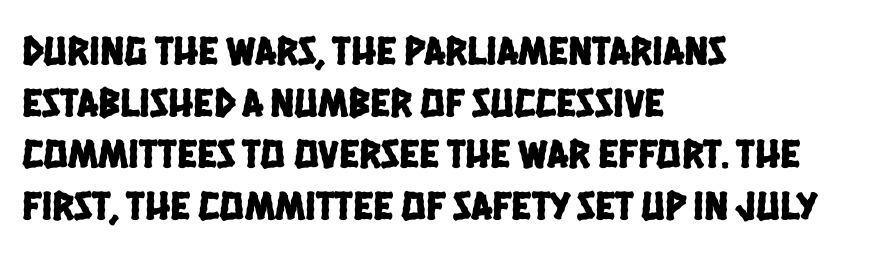
Q: Is the typeface a serif or a sans-serif typeface? A: Sans-serif.
Q: Is the text underlined? A: No.
Q: How is the paragraph aligned? A: Left-aligned.
Q: Is the spacing between letters normal or unusually wide? A: Normal.
Q: Is the spacing between lines tight, normal or loose? A: Normal.
Q: Width (condensed, normal, or wide)? A: Condensed.
Q: Stroke contrast? A: Low.
Q: x-height? A: Large.
Q: Monospaced? A: No.
